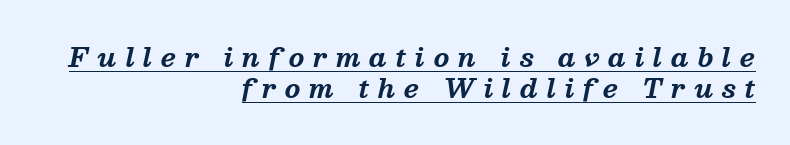
Q: Is the text bold? A: Yes.
Q: Is the text italic (slanted)? A: Yes, it leans right by about 13 degrees.
Q: Is the text underlined? A: Yes.
Q: How is the paragraph aligned? A: Right-aligned.
Q: Is the spacing between letters normal or unusually wide? A: Unusually wide.
Q: Is the spacing between lines tight, normal or loose? A: Normal.
